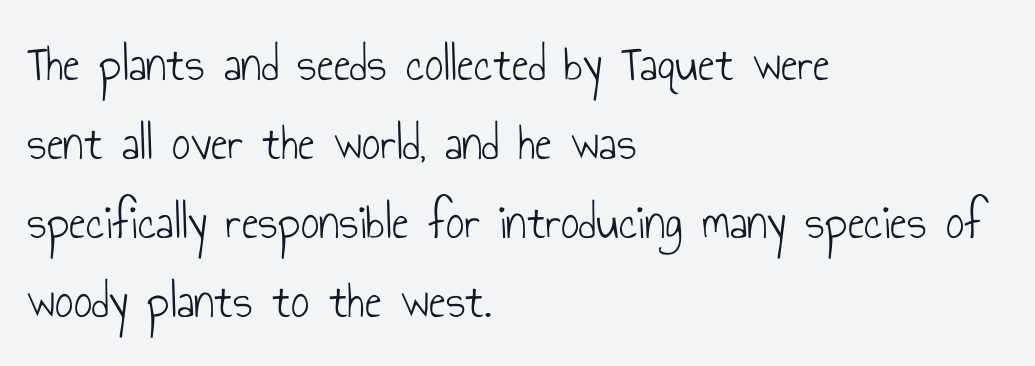
Nobody drew a line under any word here. This sample uses plain, unmodified letter spacing. If you drew a ruler down the left edge, every line would touch it. This sample uses an upright cut, with every glyph sitting square on the baseline. Regarding serifs, this sample does without them.
